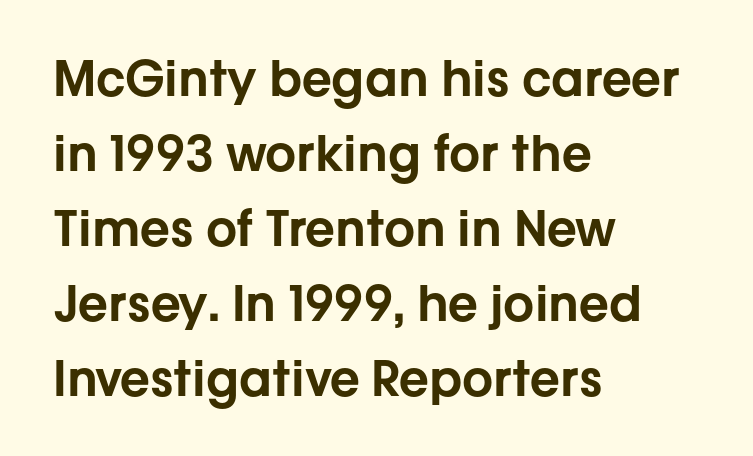
Q: Is the text italic (slanted)? A: No, it is upright.
Q: Is the typeface a serif or a sans-serif typeface? A: Sans-serif.
Q: Is the text underlined? A: No.
Q: How is the paragraph aligned? A: Left-aligned.
Q: Is the spacing between letters normal or unusually wide? A: Normal.
Q: Is the spacing between lines tight, normal or loose? A: Normal.
Q: Width (condensed, normal, or wide)? A: Normal.
Q: Stroke contrast? A: Low.
Q: x-height? A: Medium.
Q: Monospaced? A: No.
